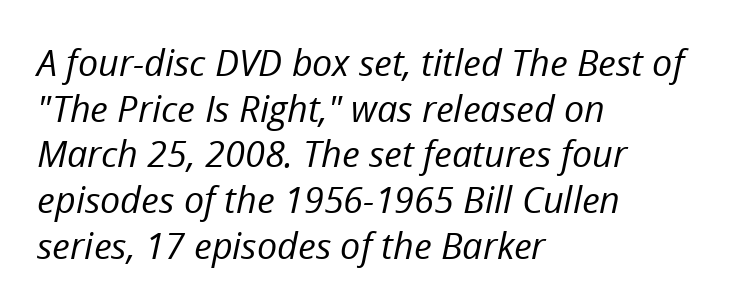
Q: Is the text bold? A: No.
Q: Is the text italic (slanted)? A: Yes, it leans right by about 12 degrees.
Q: Is the text underlined? A: No.
Q: How is the paragraph aligned? A: Left-aligned.
Q: Is the spacing between letters normal or unusually wide? A: Normal.
Q: Is the spacing between lines tight, normal or loose? A: Normal.
Q: Width (condensed, normal, or wide)? A: Normal.
Q: Stroke contrast? A: Low.
Q: x-height? A: Medium.
Q: Monospaced? A: No.
